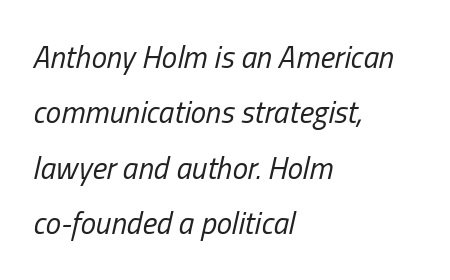
{"italic": "yes", "lean": "right", "slant_degrees": 13, "bold": "no", "weight": "regular", "width": "condensed", "stroke_contrast": "low", "x_height": "medium", "monospaced": "no", "underline": "no", "align": "left", "line_spacing_ratio": 1.79, "letter_spacing": "normal", "letter_spacing_em": 0.0, "glyph_px": 31}
